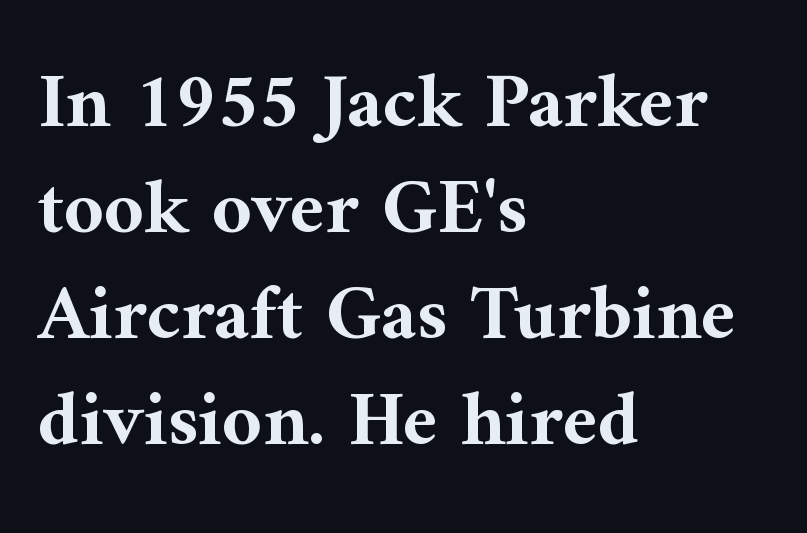
The image shows 78 px bold serif type, upright; set left-aligned, normal line spacing (1.36x), normal letter spacing, not underlined; medium stroke contrast and a medium x-height.
